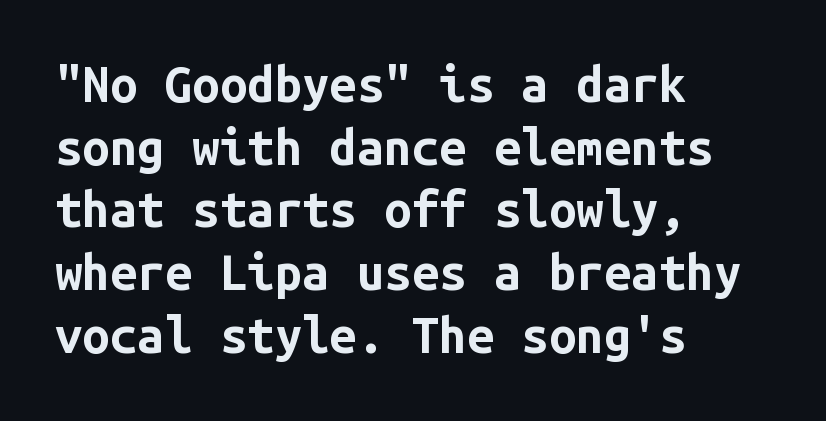
The image shows 49 px bold sans-serif type, upright, monospaced; set left-aligned, normal line spacing (1.28x), normal letter spacing, not underlined; low stroke contrast and a medium x-height.
